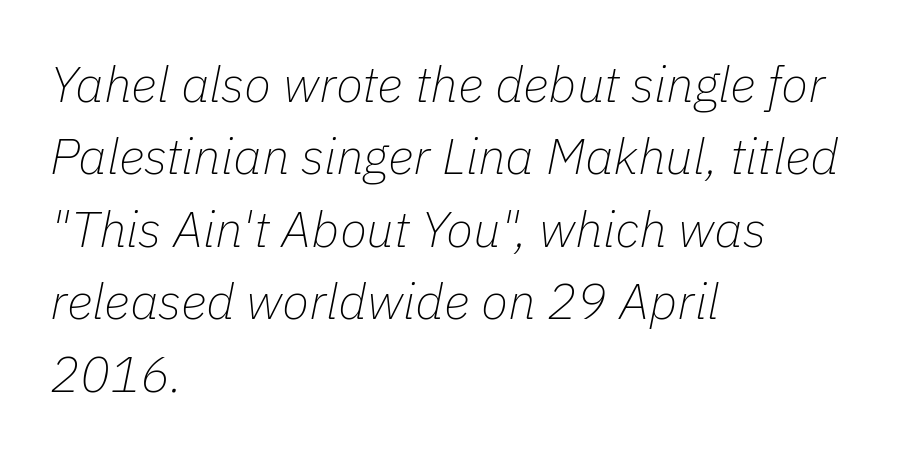
The image shows 50 px thin type, italic (leaning right); set left-aligned, normal line spacing (1.45x), normal letter spacing, not underlined; low stroke contrast and a medium x-height.
